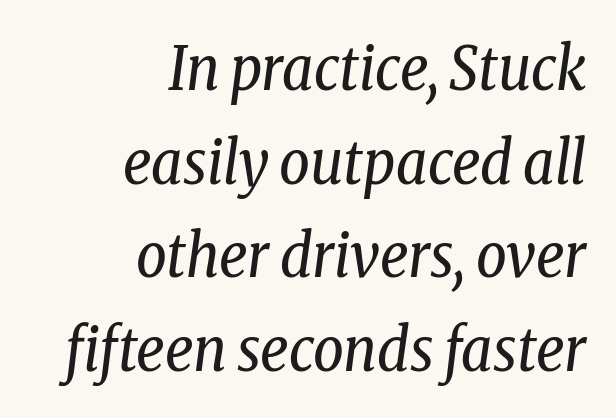
No chunkiness to these letters — they're not bold. In terms of letterform style, serifs are clearly present. Descender tails drop into unmarked territory. Tall strokes in this sample are angled rather than plumb. Short and long lines alike share a common ending point at right.
